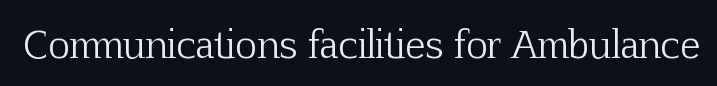
Q: Is the text bold? A: No.
Q: Is the text italic (slanted)? A: No, it is upright.
Q: Is the typeface a serif or a sans-serif typeface? A: Serif.
Q: Is the text underlined? A: No.
Q: Is the spacing between letters normal or unusually wide? A: Normal.
Q: Width (condensed, normal, or wide)? A: Normal.
Q: Stroke contrast? A: Low.
Q: x-height? A: Medium.
Q: Monospaced? A: No.
